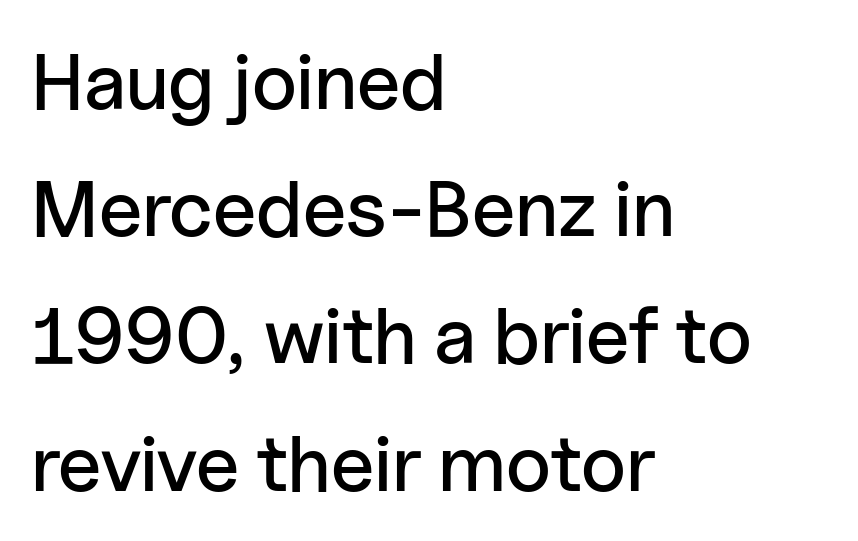
Q: Is the text italic (slanted)? A: No, it is upright.
Q: Is the typeface a serif or a sans-serif typeface? A: Sans-serif.
Q: Is the text underlined? A: No.
Q: How is the paragraph aligned? A: Left-aligned.
Q: Is the spacing between letters normal or unusually wide? A: Normal.
Q: Is the spacing between lines tight, normal or loose? A: Normal.
Q: Width (condensed, normal, or wide)? A: Normal.
Q: Stroke contrast? A: Low.
Q: x-height? A: Medium.
Q: Monospaced? A: No.
